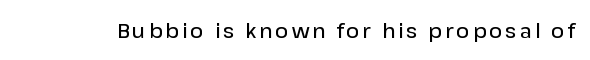
{"italic": "no", "bold": "semi", "underline": "no", "glyph_px": 20}
